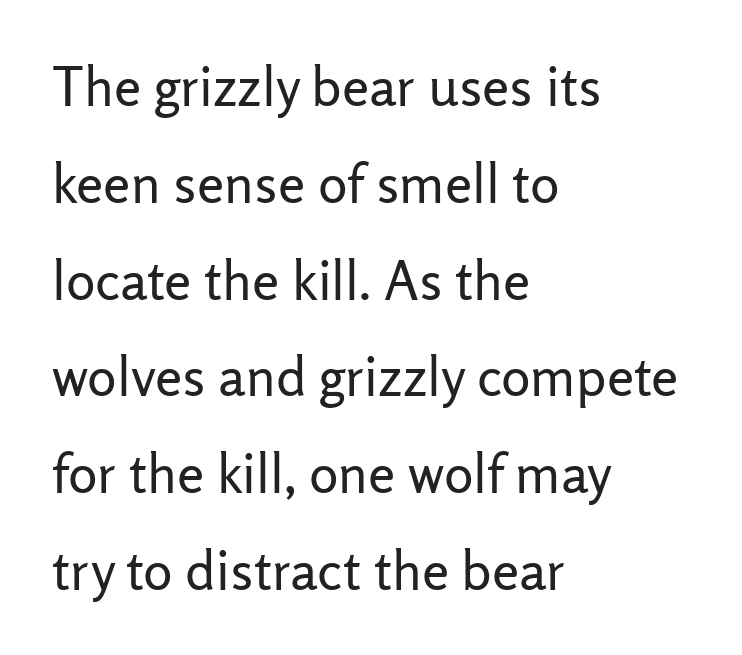
Q: Is the text bold? A: No.
Q: Is the text italic (slanted)? A: No, it is upright.
Q: Is the typeface a serif or a sans-serif typeface? A: Sans-serif.
Q: Is the text underlined? A: No.
Q: How is the paragraph aligned? A: Left-aligned.
Q: Is the spacing between letters normal or unusually wide? A: Normal.
Q: Width (condensed, normal, or wide)? A: Normal.
Q: Stroke contrast? A: Low.
Q: x-height? A: Medium.
Q: Monospaced? A: No.
